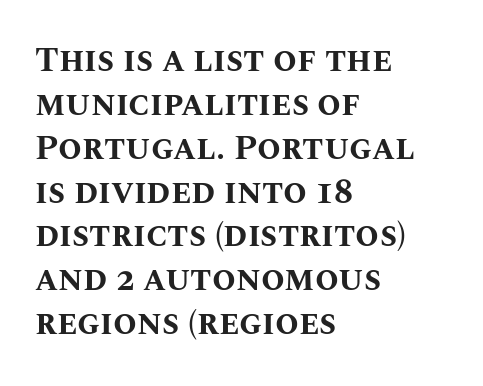
{"italic": "no", "bold": "yes", "weight": "bold", "width": "normal", "stroke_contrast": "medium", "x_height": "large", "monospaced": "no", "underline": "no", "align": "left", "line_spacing": "normal", "line_spacing_ratio": 1.29, "letter_spacing": "normal", "letter_spacing_em": 0.0, "glyph_px": 34}
